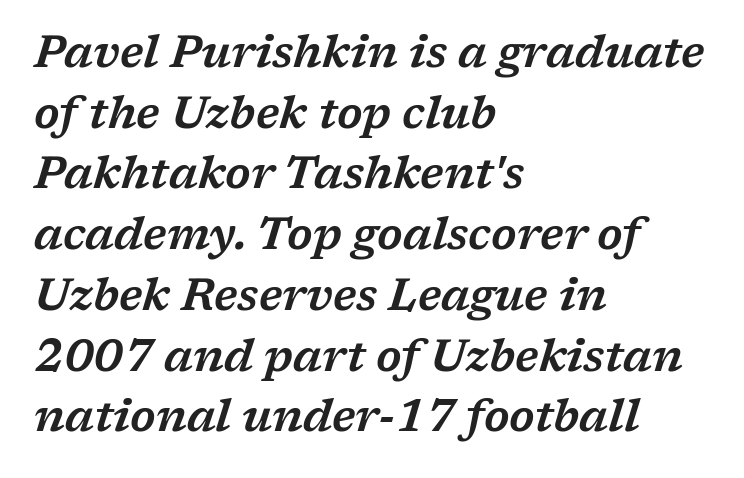
The image shows 44 px wide serif type, italic (leaning right); set left-aligned, normal line spacing (1.38x), normal letter spacing, not underlined; low stroke contrast and a medium x-height.
